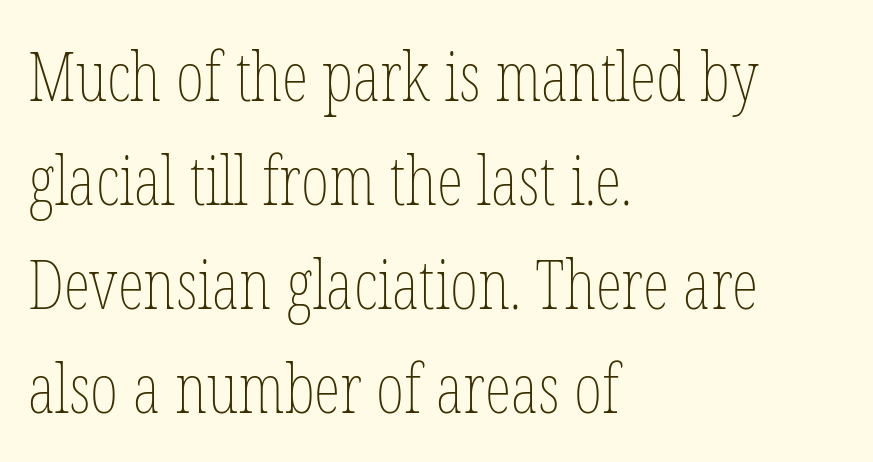
{"italic": "no", "bold": "no", "weight": "thin", "width": "condensed", "stroke_contrast": "low", "x_height": "medium", "monospaced": "no", "underline": "no", "align": "left", "line_spacing": "normal", "line_spacing_ratio": 1.53, "letter_spacing": "normal", "letter_spacing_em": 0.0, "glyph_px": 68}
